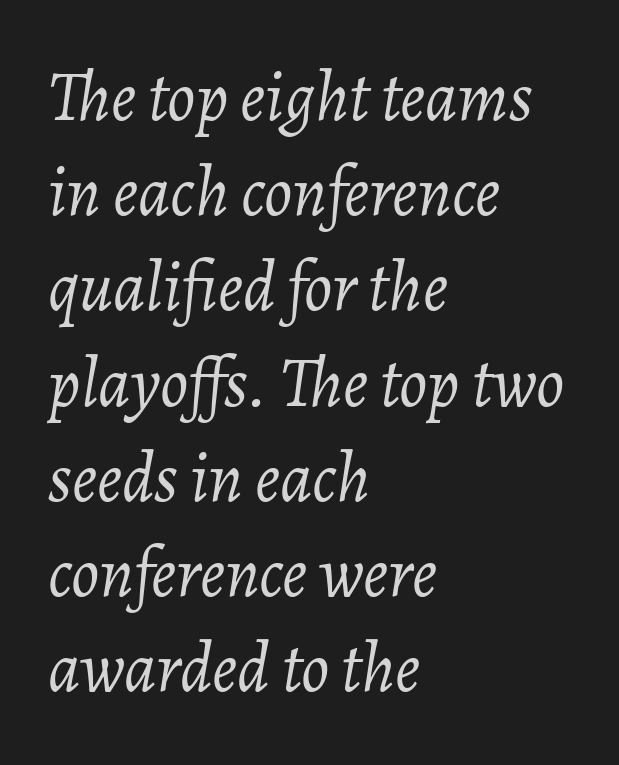
The image shows 70 px light type, italic (leaning right); set left-aligned, normal line spacing (1.36x), normal letter spacing, not underlined; low stroke contrast and a medium x-height.
